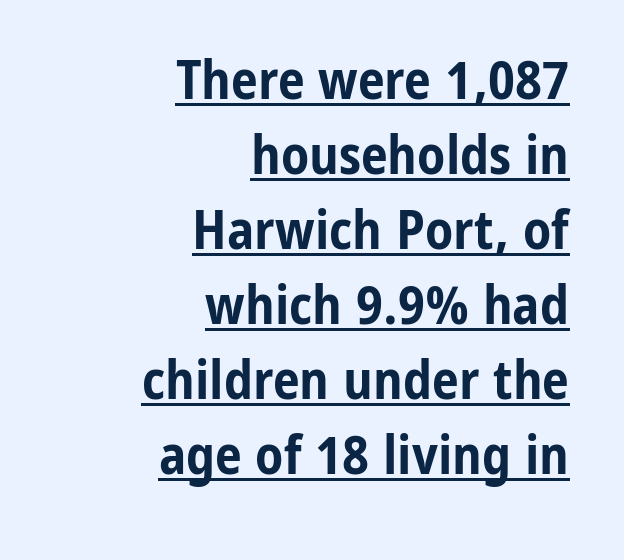
Q: Is the text bold? A: Yes.
Q: Is the text italic (slanted)? A: No, it is upright.
Q: Is the typeface a serif or a sans-serif typeface? A: Sans-serif.
Q: Is the text underlined? A: Yes.
Q: How is the paragraph aligned? A: Right-aligned.
Q: Is the spacing between letters normal or unusually wide? A: Normal.
Q: Is the spacing between lines tight, normal or loose? A: Normal.
Q: Width (condensed, normal, or wide)? A: Condensed.
Q: Stroke contrast? A: Low.
Q: x-height? A: Medium.
Q: Monospaced? A: No.
